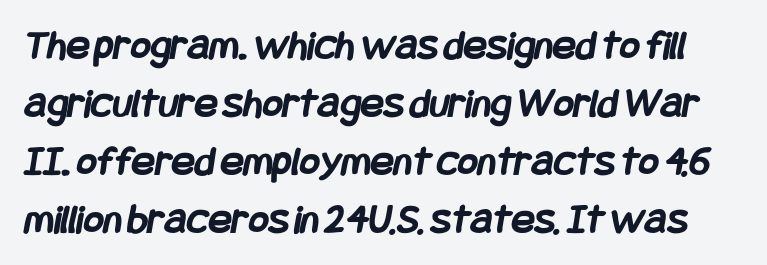
{"serif": "no", "bold": "yes", "weight": "semibold", "width": "condensed", "stroke_contrast": "low", "x_height": "large", "underline": "no", "line_spacing": "normal", "line_spacing_ratio": 1.35, "letter_spacing": "normal", "letter_spacing_em": 0.0, "glyph_px": 43}
